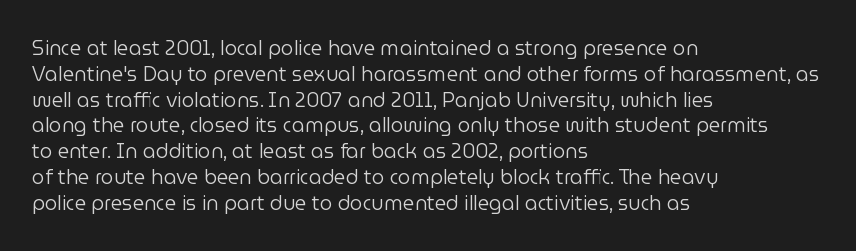
The image shows 20 px text type, upright; set left-aligned, normal line spacing (1.29x), normal letter spacing, not underlined.
